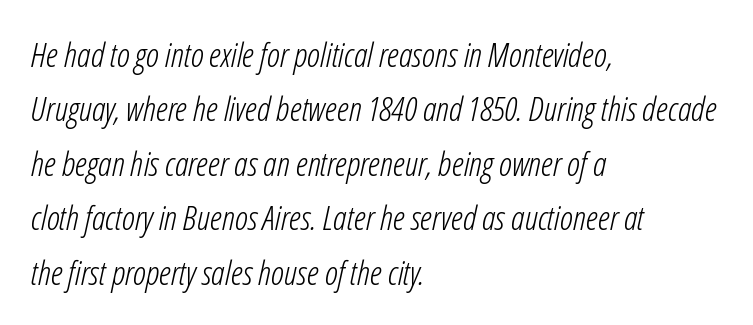
Q: Is the text bold? A: No.
Q: Is the text italic (slanted)? A: Yes, it leans right by about 12 degrees.
Q: Is the text underlined? A: No.
Q: How is the paragraph aligned? A: Left-aligned.
Q: Is the spacing between letters normal or unusually wide? A: Normal.
Q: Is the spacing between lines tight, normal or loose? A: Normal.
Q: Width (condensed, normal, or wide)? A: Condensed.
Q: Stroke contrast? A: Low.
Q: x-height? A: Medium.
Q: Monospaced? A: No.
